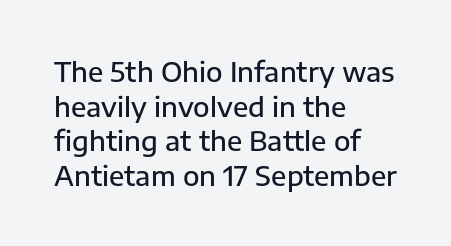
{"italic": "no", "bold": "semi", "underline": "no", "align": "left", "line_spacing": "normal", "line_spacing_ratio": 1.28, "letter_spacing": "normal", "letter_spacing_em": 0.0, "glyph_px": 27}
